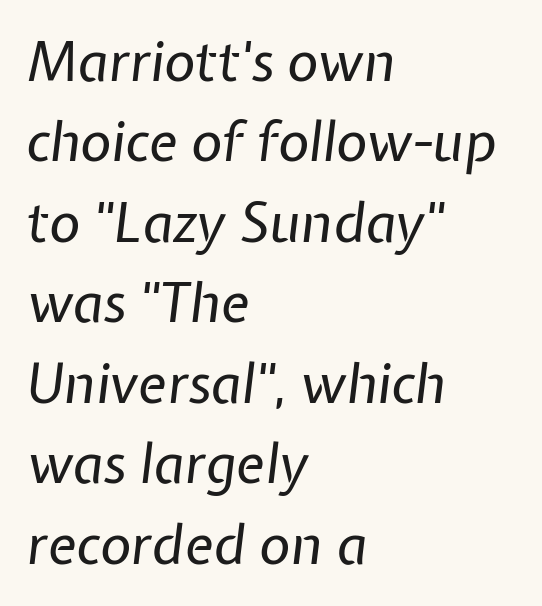
The image shows 54 px regular-weight type, italic (leaning right); set left-aligned, normal line spacing (1.49x), normal letter spacing, not underlined; low stroke contrast and a medium x-height.
